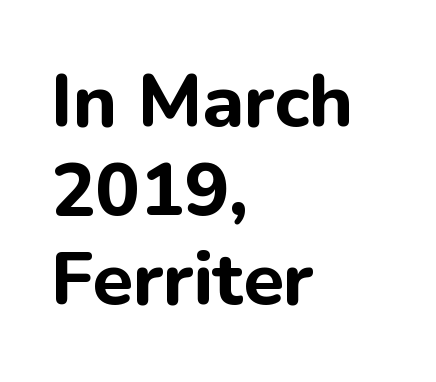
Q: Is the text bold? A: Yes.
Q: Is the text italic (slanted)? A: No, it is upright.
Q: Is the typeface a serif or a sans-serif typeface? A: Sans-serif.
Q: Is the text underlined? A: No.
Q: How is the paragraph aligned? A: Left-aligned.
Q: Is the spacing between letters normal or unusually wide? A: Normal.
Q: Width (condensed, normal, or wide)? A: Normal.
Q: Stroke contrast? A: Low.
Q: x-height? A: Medium.
Q: Monospaced? A: No.
